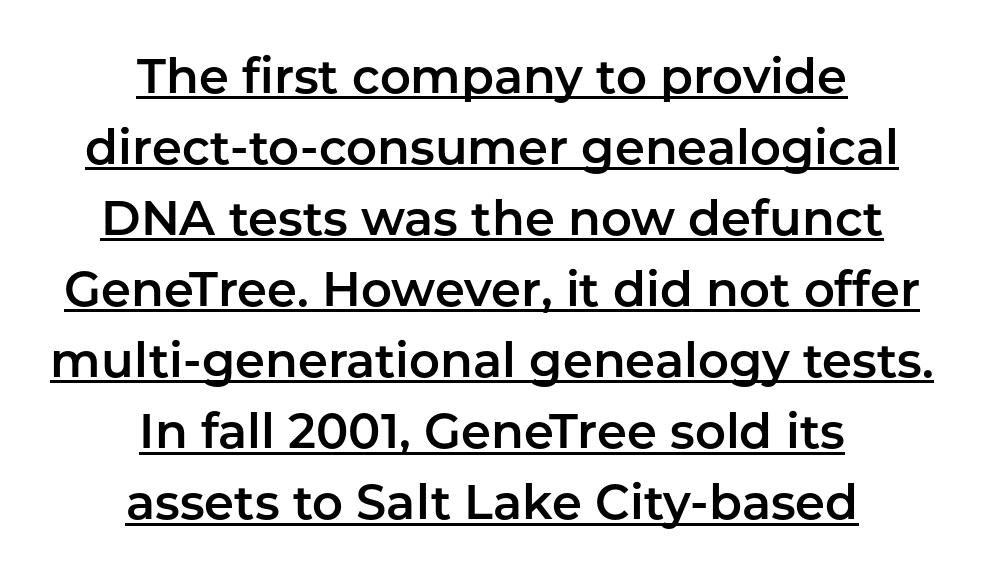
You can tell from the bare stems that sans-serif type was used. The letters sit at their default tracking, neither squeezed nor spread. A continuous stroke trails under the words, as in a hyperlink. The compositor balanced each line on the midline. The face used here is proportionally spaced, like ordinary book or web type.
